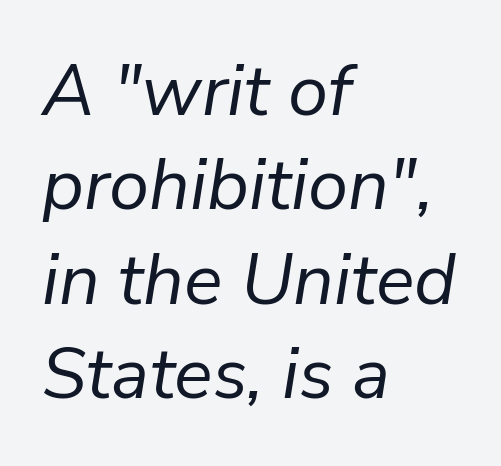
{"italic": "yes", "lean": "right", "slant_degrees": 9, "bold": "no", "weight": "regular", "width": "normal", "stroke_contrast": "low", "x_height": "medium", "monospaced": "no", "underline": "no", "align": "left", "line_spacing": "normal", "line_spacing_ratio": 1.31, "letter_spacing": "normal", "letter_spacing_em": 0.0, "glyph_px": 72}
